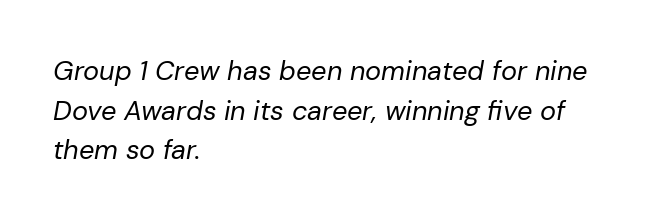
Q: Is the text bold? A: No.
Q: Is the text italic (slanted)? A: Yes, it leans right by about 10 degrees.
Q: Is the text underlined? A: No.
Q: How is the paragraph aligned? A: Left-aligned.
Q: Is the spacing between letters normal or unusually wide? A: Normal.
Q: Is the spacing between lines tight, normal or loose? A: Normal.
